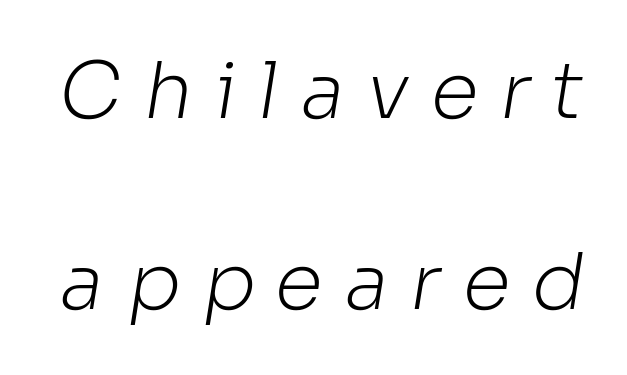
Q: Is the text bold? A: No.
Q: Is the typeface a serif or a sans-serif typeface? A: Sans-serif.
Q: Is the text underlined? A: No.
Q: Is the spacing between letters normal or unusually wide? A: Unusually wide.
Q: Is the spacing between lines tight, normal or loose? A: Loose.
Q: Width (condensed, normal, or wide)? A: Normal.
Q: Stroke contrast? A: Low.
Q: x-height? A: Medium.
Q: Monospaced? A: No.
